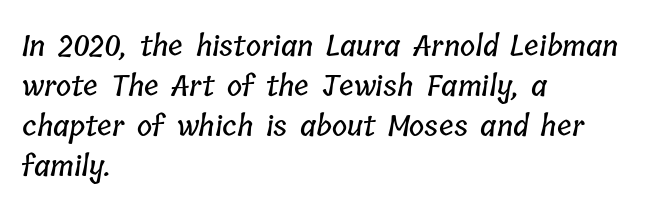
Q: Is the text underlined? A: No.
Q: How is the paragraph aligned? A: Left-aligned.
Q: Is the spacing between letters normal or unusually wide? A: Normal.
Q: Is the spacing between lines tight, normal or loose? A: Normal.
Q: Width (condensed, normal, or wide)? A: Condensed.
Q: Stroke contrast? A: Low.
Q: x-height? A: Medium.
Q: Monospaced? A: No.
